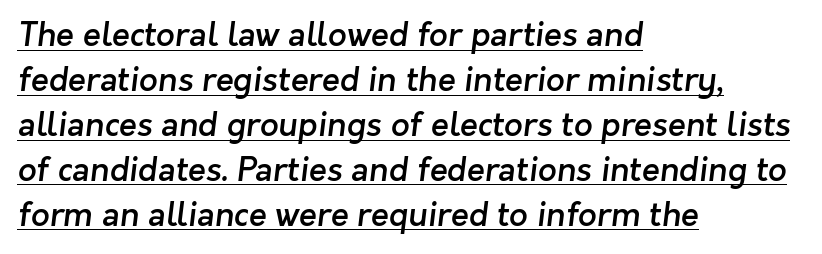
Q: Is the text bold? A: Semi-bold.
Q: Is the typeface a serif or a sans-serif typeface? A: Sans-serif.
Q: Is the text underlined? A: Yes.
Q: How is the paragraph aligned? A: Left-aligned.
Q: Is the spacing between letters normal or unusually wide? A: Normal.
Q: Is the spacing between lines tight, normal or loose? A: Normal.
Q: Width (condensed, normal, or wide)? A: Normal.
Q: Stroke contrast? A: Low.
Q: x-height? A: Medium.
Q: Monospaced? A: No.
